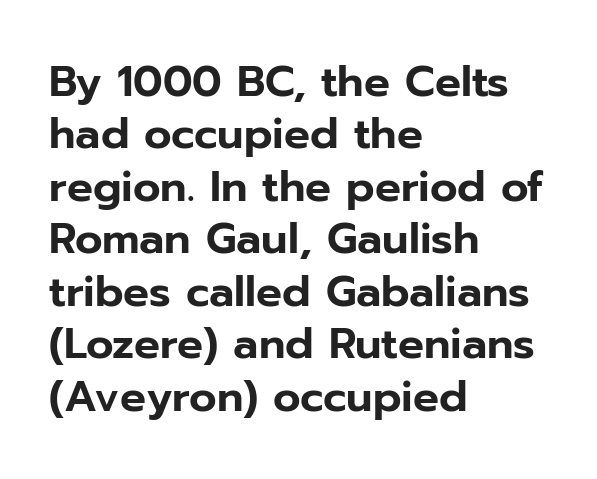
The image shows 43 px sans-serif type, upright; set left-aligned, line spacing 1.22x, normal letter spacing, not underlined; low stroke contrast and a medium x-height.
